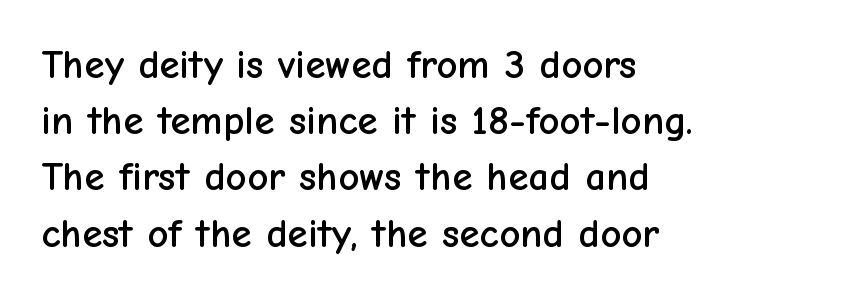
The image shows 41 px sans-serif type, upright; set left-aligned, normal line spacing (1.37x), normal letter spacing, not underlined; low stroke contrast and a medium x-height.
